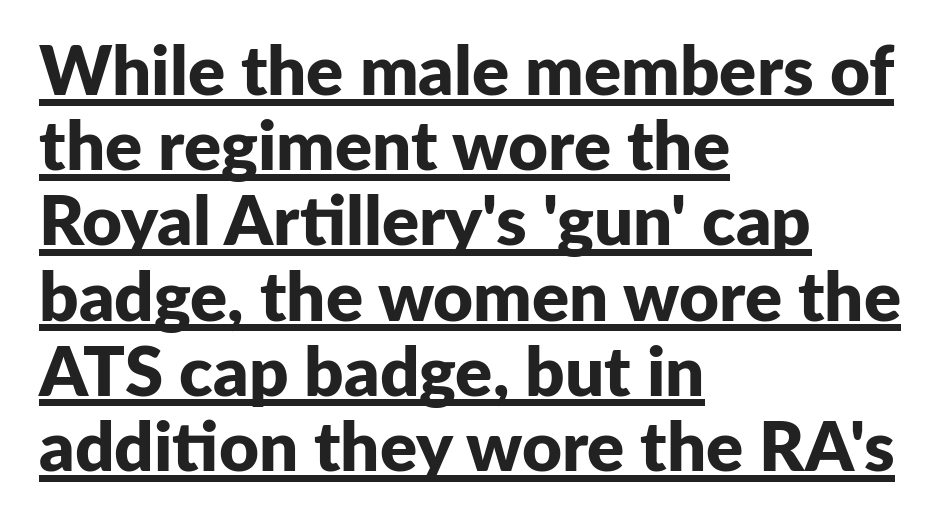
Q: Is the text bold? A: Yes.
Q: Is the text italic (slanted)? A: No, it is upright.
Q: Is the typeface a serif or a sans-serif typeface? A: Sans-serif.
Q: Is the text underlined? A: Yes.
Q: How is the paragraph aligned? A: Left-aligned.
Q: Is the spacing between letters normal or unusually wide? A: Normal.
Q: Is the spacing between lines tight, normal or loose? A: Tight.
Q: Width (condensed, normal, or wide)? A: Normal.
Q: Stroke contrast? A: Low.
Q: x-height? A: Medium.
Q: Monospaced? A: No.
